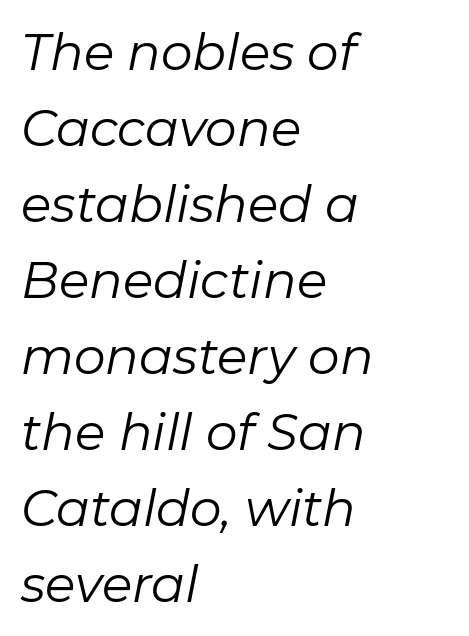
Q: Is the text bold? A: No.
Q: Is the text italic (slanted)? A: Yes, it leans right by about 11 degrees.
Q: Is the text underlined? A: No.
Q: How is the paragraph aligned? A: Left-aligned.
Q: Is the spacing between letters normal or unusually wide? A: Normal.
Q: Is the spacing between lines tight, normal or loose? A: Normal.
Q: Width (condensed, normal, or wide)? A: Normal.
Q: Stroke contrast? A: Low.
Q: x-height? A: Medium.
Q: Monospaced? A: No.
